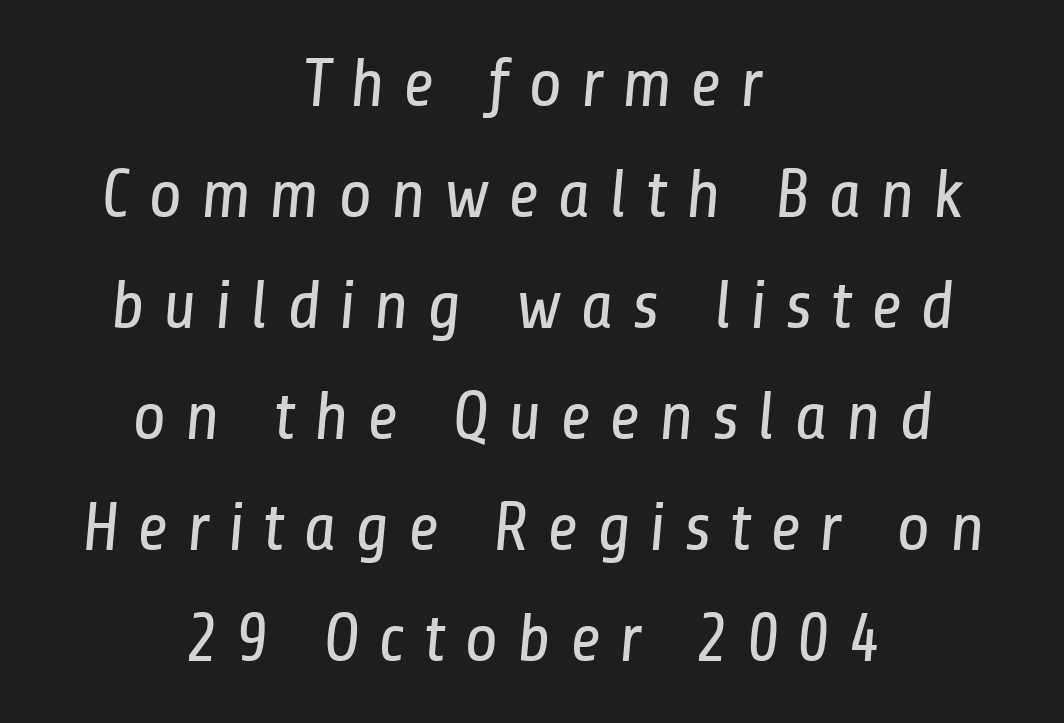
Alignment: centered. You could not count columns in this text — the font is proportionally spaced. Observe the absence of serifs on each vertical stroke in this sample. A typesetter would call this heavily tracked-out type. The zone under the glyphs is completely vacant.
